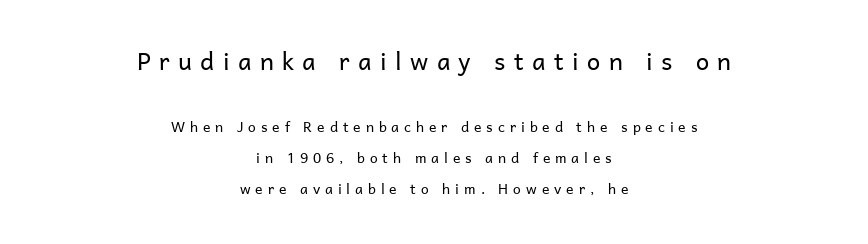
{"italic": "no", "bold": "no", "underline": "no", "align": "center", "line_spacing": "loose", "line_spacing_ratio": 2.21, "letter_spacing": "wide", "letter_spacing_em": 0.35, "larger_block": "first", "size_ratio": 1.71, "glyph_px": 24}
